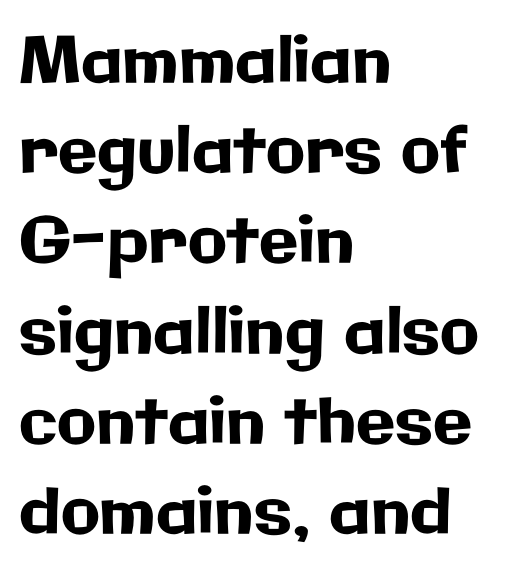
If you drew a ruler down the left edge, every line would touch it. This sample has the flowing, uneven cadence of proportional lettering. The line texture is even and compact thanks to regular tracking. No italicization has been applied; the sample stays upright. The space beneath each line is pristine and unruled.
